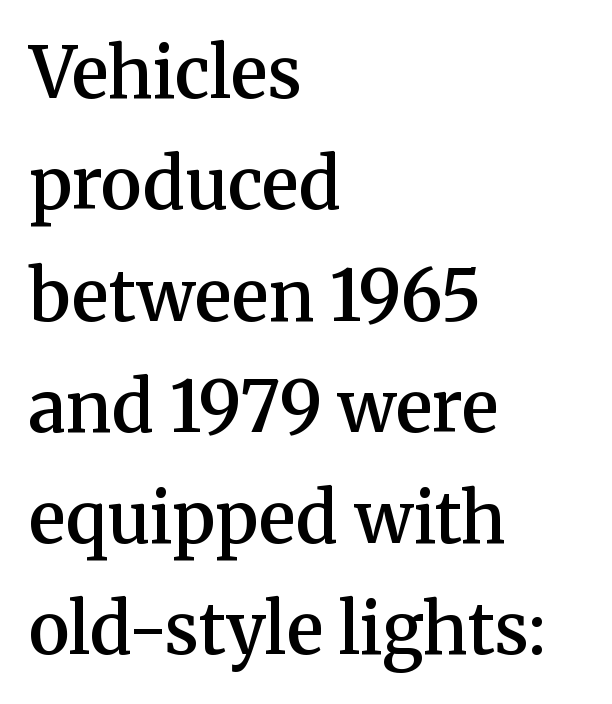
{"serif": "yes", "italic": "no", "bold": "semi", "weight": "semibold", "width": "normal", "stroke_contrast": "medium", "x_height": "medium", "monospaced": "no", "underline": "no", "align": "left", "line_spacing": "normal", "line_spacing_ratio": 1.59, "letter_spacing": "normal", "letter_spacing_em": 0.0, "glyph_px": 70}
